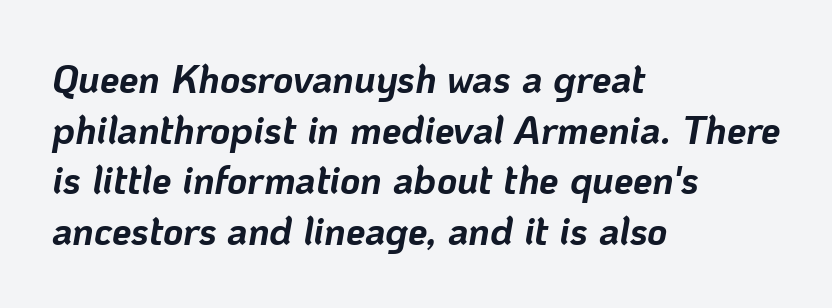
Q: Is the text bold? A: Yes.
Q: Is the text italic (slanted)? A: Yes, it leans right by about 10 degrees.
Q: Is the text underlined? A: No.
Q: How is the paragraph aligned? A: Left-aligned.
Q: Is the spacing between letters normal or unusually wide? A: Normal.
Q: Is the spacing between lines tight, normal or loose? A: Normal.
Q: Width (condensed, normal, or wide)? A: Normal.
Q: Stroke contrast? A: Low.
Q: x-height? A: Medium.
Q: Monospaced? A: No.
